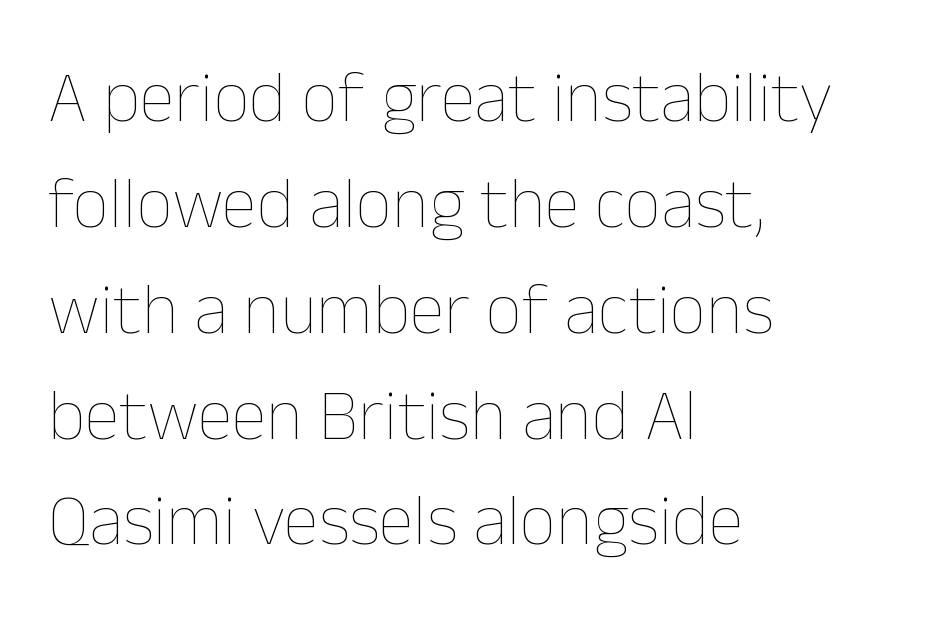
Q: Is the text bold? A: No.
Q: Is the text italic (slanted)? A: No, it is upright.
Q: Is the text underlined? A: No.
Q: How is the paragraph aligned? A: Left-aligned.
Q: Is the spacing between letters normal or unusually wide? A: Normal.
Q: Is the spacing between lines tight, normal or loose? A: Normal.
Q: Width (condensed, normal, or wide)? A: Normal.
Q: Stroke contrast? A: Low.
Q: x-height? A: Medium.
Q: Monospaced? A: No.
